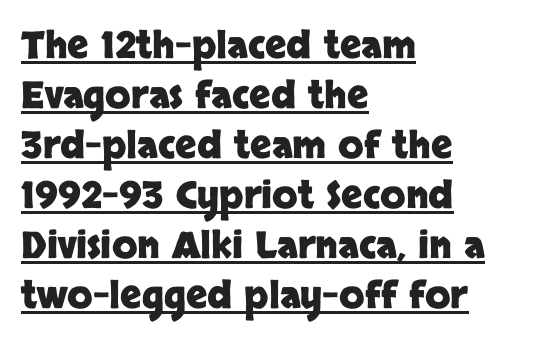
The words here are underlined. A full-strength bold gives these letters their thick strokes. Proportional: the letters do not fall into vertical columns. The horizontal fit of the characters is conventional and even. In CSS terms this would be text-align: left. The space between consecutive lines is moderate.
